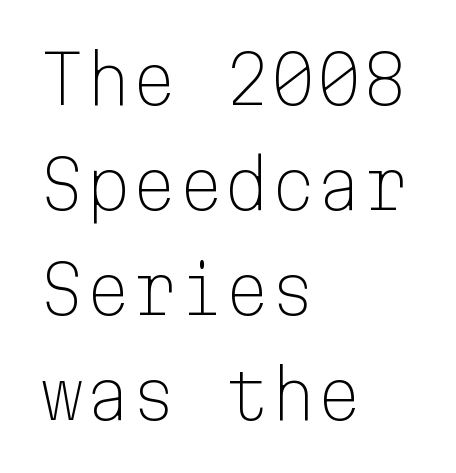
Q: Is the text bold? A: No.
Q: Is the text italic (slanted)? A: No, it is upright.
Q: Is the typeface a serif or a sans-serif typeface? A: Sans-serif.
Q: Is the text underlined? A: No.
Q: How is the paragraph aligned? A: Left-aligned.
Q: Is the spacing between letters normal or unusually wide? A: Normal.
Q: Is the spacing between lines tight, normal or loose? A: Normal.
Q: Width (condensed, normal, or wide)? A: Normal.
Q: Stroke contrast? A: Low.
Q: x-height? A: Medium.
Q: Monospaced? A: Yes.
